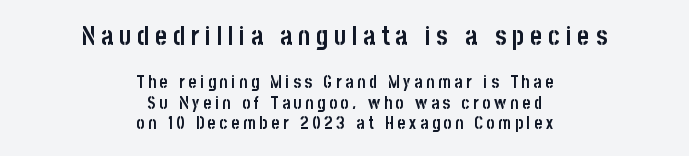
Q: Is the text bold? A: Yes.
Q: Is the text italic (slanted)? A: No, it is upright.
Q: Is the text underlined? A: No.
Q: How is the paragraph aligned? A: Centered.
Q: Is the spacing between letters normal or unusually wide? A: Unusually wide.
Q: Which block of text is set in a larger size, the first (top) or the second (bottom)? A: The first (top) one.
